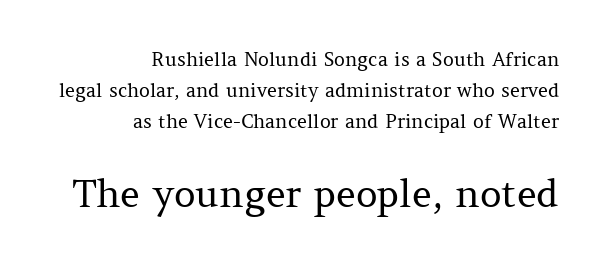
Q: Is the text bold? A: No.
Q: Is the text italic (slanted)? A: No, it is upright.
Q: Is the typeface a serif or a sans-serif typeface? A: Serif.
Q: Is the text underlined? A: No.
Q: How is the paragraph aligned? A: Right-aligned.
Q: Is the spacing between letters normal or unusually wide? A: Normal.
Q: Is the spacing between lines tight, normal or loose? A: Normal.
Q: Which block of text is set in a larger size, the first (top) or the second (bottom)? A: The second (bottom) one.
Q: Width (condensed, normal, or wide)? A: Normal.
Q: Stroke contrast? A: Medium.
Q: x-height? A: Medium.
Q: Monospaced? A: No.
